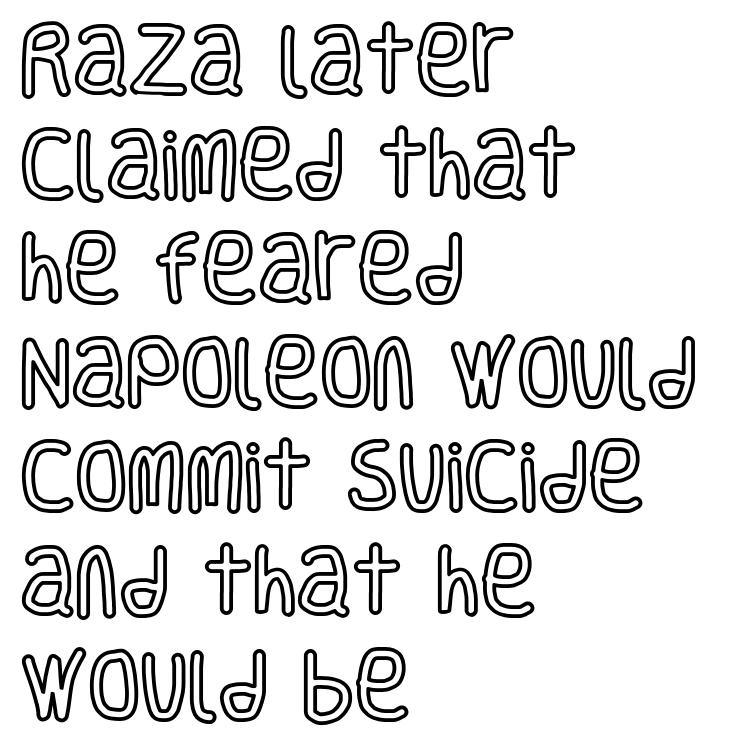
{"italic": "no", "width": "condensed", "x_height": "large", "monospaced": "no", "underline": "no", "align": "left", "line_spacing": "normal", "line_spacing_ratio": 1.37, "letter_spacing": "normal", "letter_spacing_em": 0.0, "glyph_px": 76}
